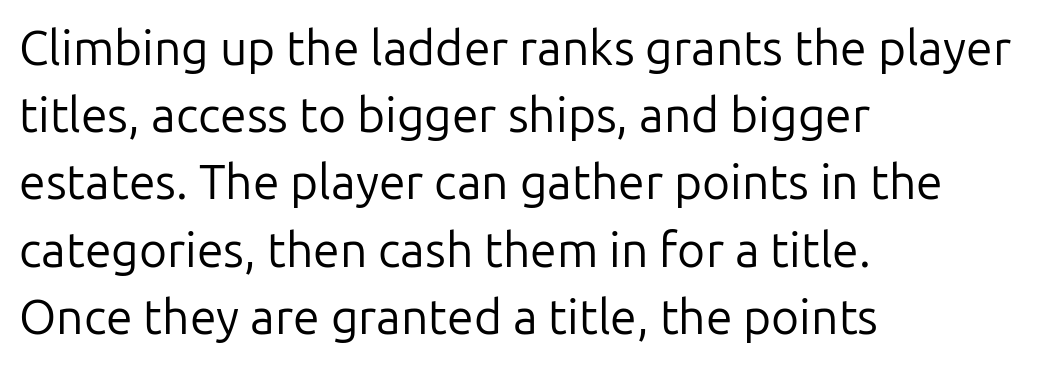
Q: Is the text bold? A: No.
Q: Is the text italic (slanted)? A: No, it is upright.
Q: Is the typeface a serif or a sans-serif typeface? A: Sans-serif.
Q: Is the text underlined? A: No.
Q: How is the paragraph aligned? A: Left-aligned.
Q: Is the spacing between letters normal or unusually wide? A: Normal.
Q: Is the spacing between lines tight, normal or loose? A: Normal.
Q: Width (condensed, normal, or wide)? A: Normal.
Q: Stroke contrast? A: Low.
Q: x-height? A: Medium.
Q: Monospaced? A: No.
